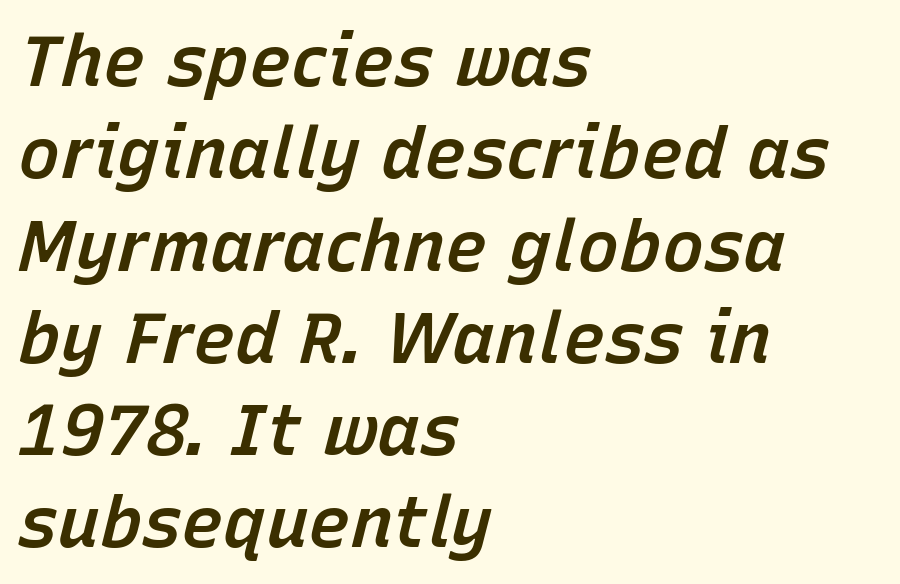
The image shows 71 px semibold type, italic (leaning right); set left-aligned, normal line spacing (1.3x), normal letter spacing, not underlined; low stroke contrast and a medium x-height.
